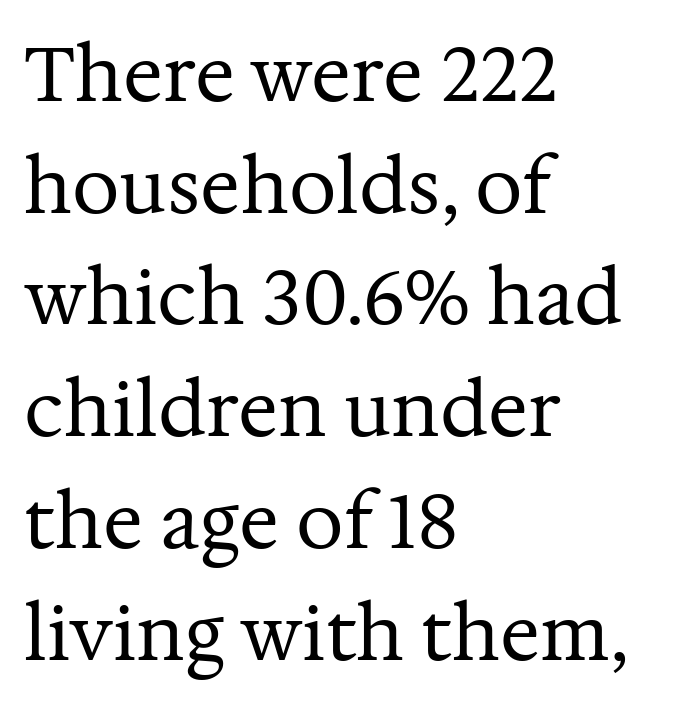
The image shows 75 px regular-weight serif type, upright; set left-aligned, normal line spacing (1.49x), normal letter spacing, not underlined; medium stroke contrast and a medium x-height.
